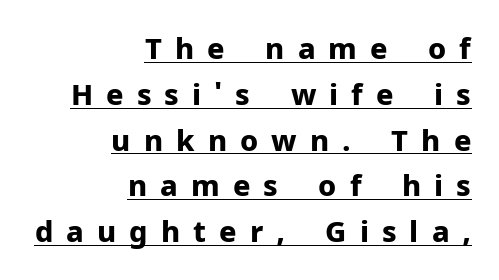
{"serif": "no", "italic": "no", "bold": "yes", "weight": "bold", "width": "normal", "stroke_contrast": "low", "x_height": "medium", "monospaced": "no", "underline": "yes", "align": "right", "line_spacing": "normal", "line_spacing_ratio": 1.58, "letter_spacing": "wide", "letter_spacing_em": 0.45, "glyph_px": 29}
